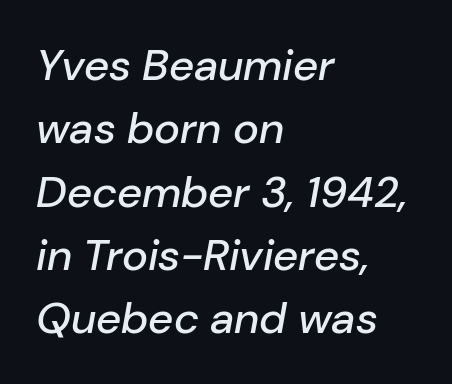
The image shows 44 px text type, italic (leaning right); set left-aligned, normal line spacing (1.44x), normal letter spacing, not underlined; low stroke contrast and a medium x-height.
